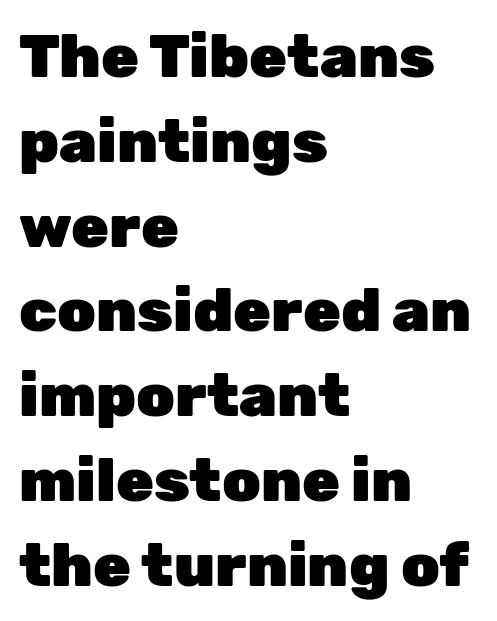
{"serif": "no", "italic": "no", "bold": "yes", "weight": "heavy", "width": "normal", "stroke_contrast": "low", "x_height": "medium", "monospaced": "no", "underline": "no", "align": "left", "line_spacing": "normal", "line_spacing_ratio": 1.39, "letter_spacing": "normal", "letter_spacing_em": 0.0, "glyph_px": 61}
